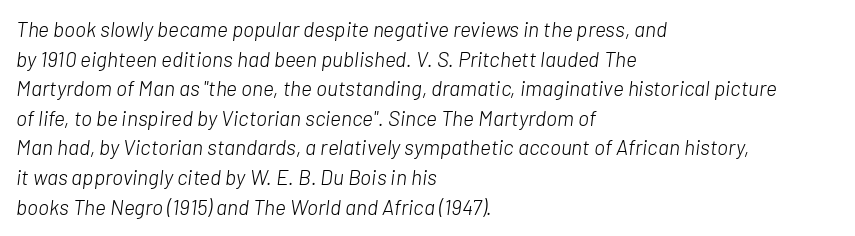
The letterforms sit shoulder to shoulder at normal distance. No word sits above an underline. In terms of leading, this rendering sits right in the middle. Posture: slanted. A light-to-regular cut is what we see here.
